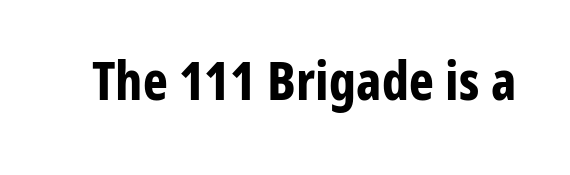
{"serif": "no", "italic": "no", "bold": "yes", "weight": "bold", "width": "condensed", "stroke_contrast": "low", "x_height": "medium", "monospaced": "no", "underline": "no", "letter_spacing": "normal", "letter_spacing_em": 0.0, "glyph_px": 53}
